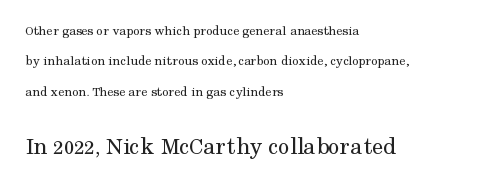
{"italic": "no", "bold": "no", "underline": "no", "align": "left", "line_spacing": "loose", "line_spacing_ratio": 2.17, "letter_spacing": "normal", "letter_spacing_em": 0.0, "larger_block": "second", "size_ratio": 1.79, "glyph_px": 25}
